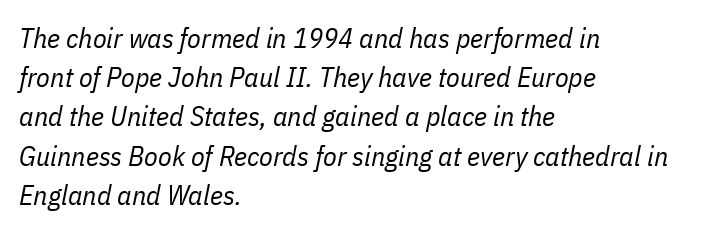
The image shows 28 px regular-weight, condensed type, italic (leaning right); set left-aligned, normal line spacing (1.4x), normal letter spacing, not underlined; low stroke contrast and a medium x-height.
